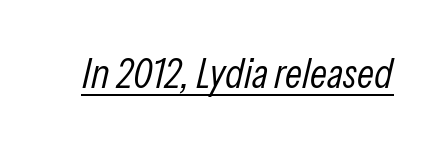
The image shows 42 px light, condensed type, italic (leaning right); set normal letter spacing, underlined; low stroke contrast and a medium x-height.
